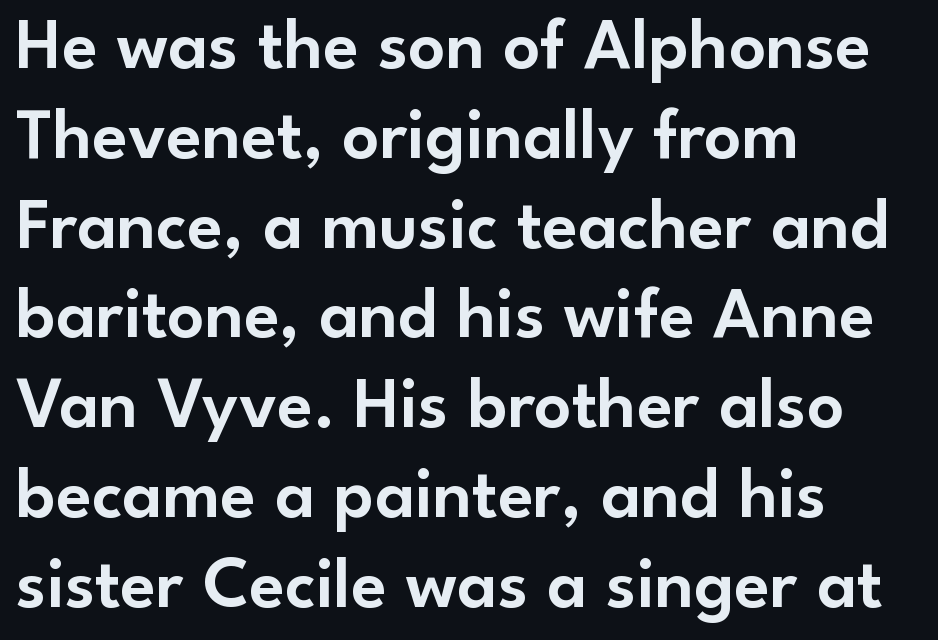
Q: Is the text italic (slanted)? A: No, it is upright.
Q: Is the typeface a serif or a sans-serif typeface? A: Sans-serif.
Q: Is the text underlined? A: No.
Q: How is the paragraph aligned? A: Left-aligned.
Q: Is the spacing between letters normal or unusually wide? A: Normal.
Q: Width (condensed, normal, or wide)? A: Normal.
Q: Stroke contrast? A: Low.
Q: x-height? A: Small.
Q: Monospaced? A: No.
